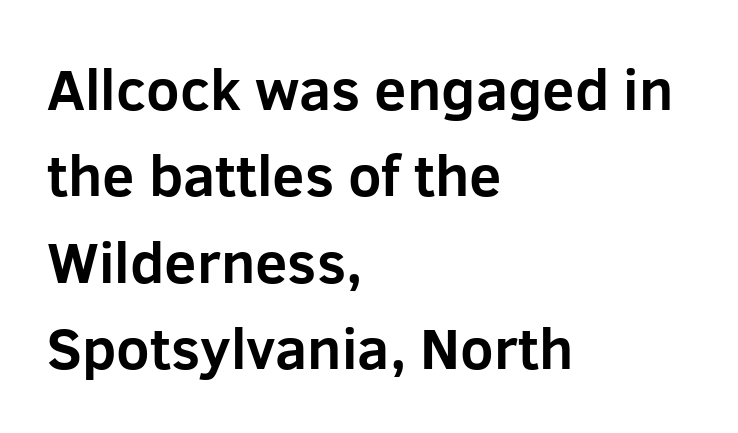
The image shows 58 px bold sans-serif type, upright; set left-aligned, normal line spacing (1.49x), normal letter spacing, not underlined; low stroke contrast and a medium x-height.
